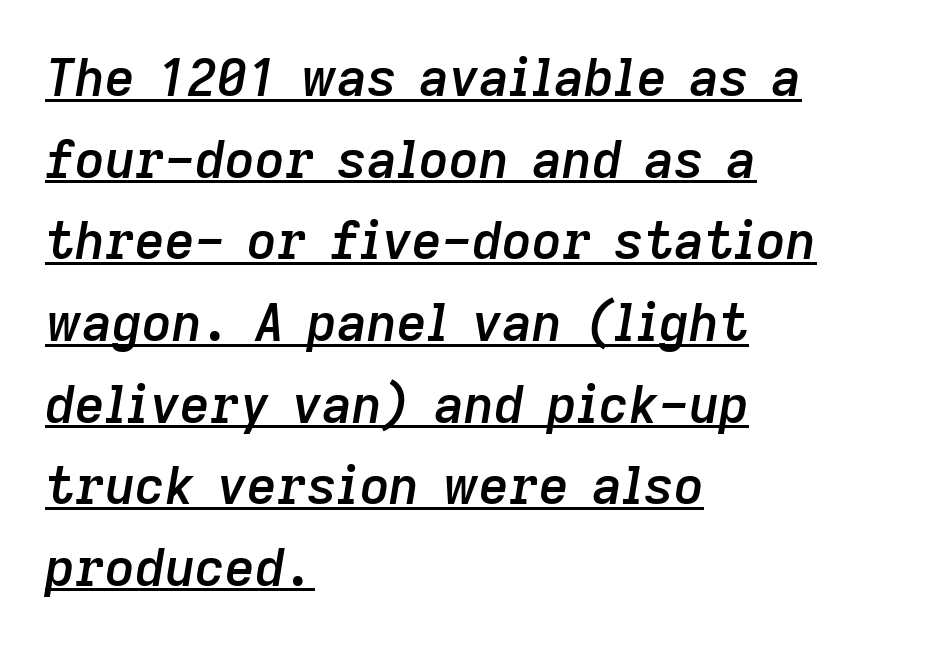
{"italic": "yes", "lean": "right", "slant_degrees": 9, "bold": "semi", "weight": "semibold", "width": "normal", "stroke_contrast": "low", "x_height": "medium", "monospaced": "no", "underline": "yes", "align": "left", "line_spacing": "normal", "line_spacing_ratio": 1.57, "letter_spacing": "normal", "letter_spacing_em": 0.0, "glyph_px": 52}
